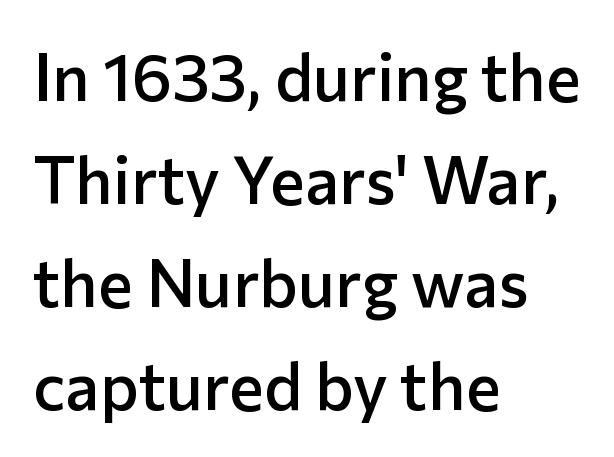
Q: Is the text bold? A: Semi-bold.
Q: Is the text italic (slanted)? A: No, it is upright.
Q: Is the typeface a serif or a sans-serif typeface? A: Sans-serif.
Q: Is the text underlined? A: No.
Q: How is the paragraph aligned? A: Left-aligned.
Q: Is the spacing between letters normal or unusually wide? A: Normal.
Q: Is the spacing between lines tight, normal or loose? A: Normal.
Q: Width (condensed, normal, or wide)? A: Normal.
Q: Stroke contrast? A: Low.
Q: x-height? A: Medium.
Q: Monospaced? A: No.
